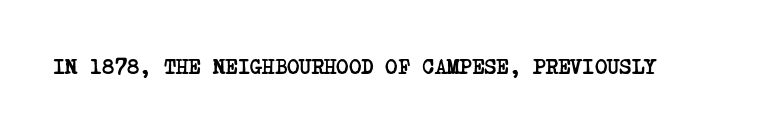
The image shows 21 px bold type; set normal letter spacing, not underlined.
